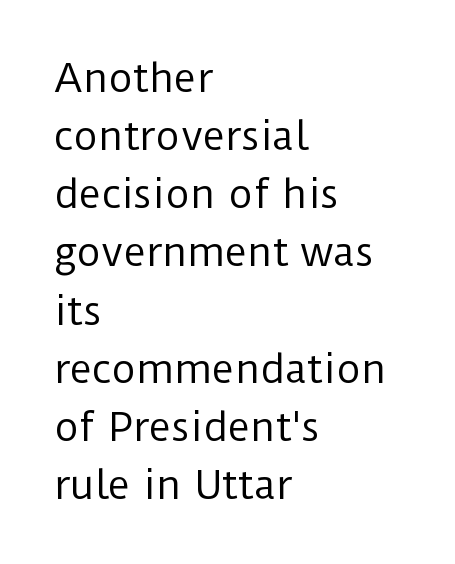
The lines in this sample share a left origin and differ only in where they stop. The face used here is a sans, in the tradition of grotesques and geometrics. This sample has the flowing, uneven cadence of proportional lettering. The strokes carry an ordinary text weight at most. The rows are spaced the way most documents space them.
